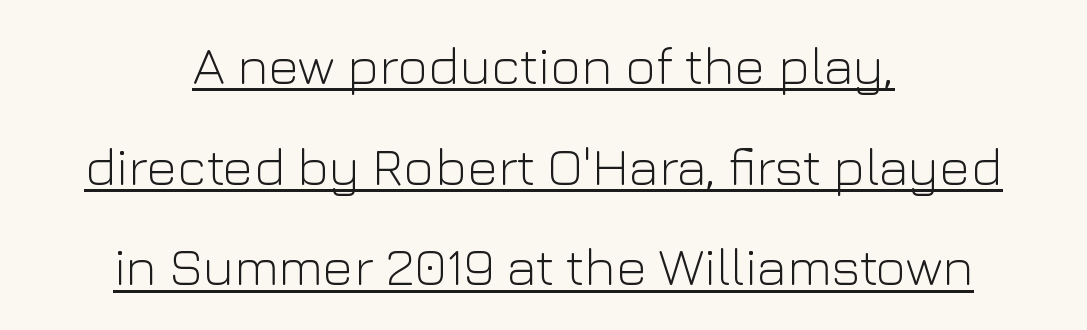
The image shows 53 px light sans-serif type, upright; set centered, loose line spacing (1.9x), normal letter spacing, underlined; low stroke contrast and a medium x-height.
